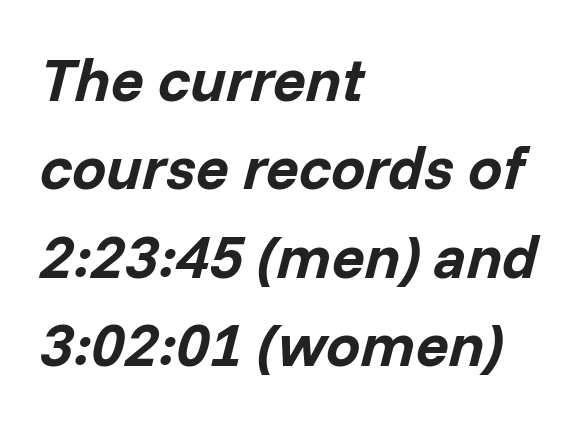
Quick note: interline space is typical. Leftover space on each line is placed entirely after the last word. The face used here is proportionally spaced, like ordinary book or web type. The passage shown leans; its letterforms are oblique.
